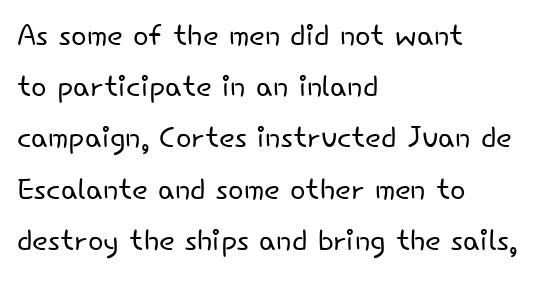
The image shows 41 px light sans-serif type, upright; set left-aligned, normal line spacing (1.25x), normal letter spacing, not underlined; low stroke contrast and a small x-height.
